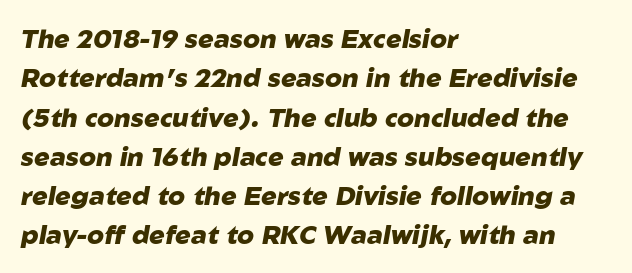
{"italic": "yes", "lean": "right", "slant_degrees": 10, "bold": "yes", "underline": "no", "align": "left", "line_spacing": "normal", "line_spacing_ratio": 1.51, "letter_spacing": "normal", "letter_spacing_em": 0.0, "glyph_px": 26}
